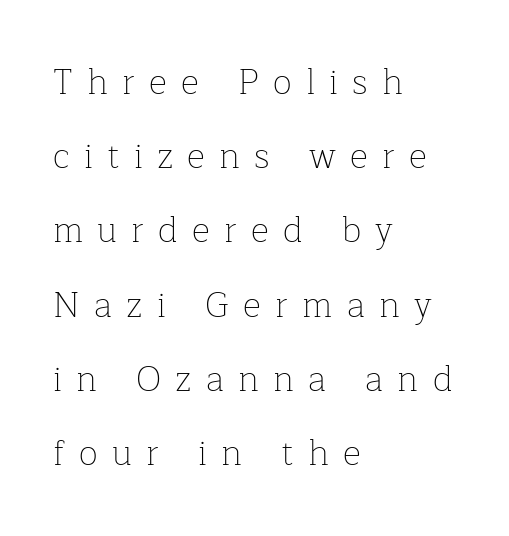
The glyphs in this specimen are seriffed. Compared with a typical body face, this is equally light or lighter still. Note the varied advance widths — an 'i' is clearly narrower than an 'm'. The zone under the glyphs is completely vacant. If you drew a line through each stem, it would be perfectly vertical.
